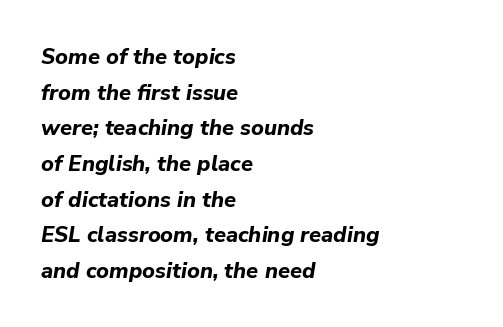
{"italic": "yes", "lean": "right", "slant_degrees": 9, "bold": "yes", "underline": "no", "align": "left", "line_spacing": "normal", "line_spacing_ratio": 1.62, "letter_spacing": "normal", "letter_spacing_em": 0.0, "glyph_px": 22}
